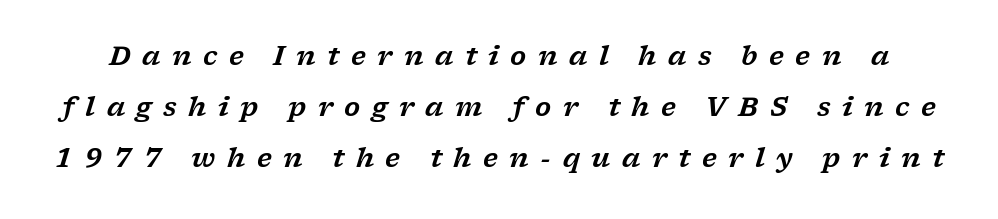
Each word looks stretched out because of the extra space between its letters. Vertically, the passage feels expansive, rows floating well apart. This is oblique type, the kind used for emphasis or titles. Underline: absent.
